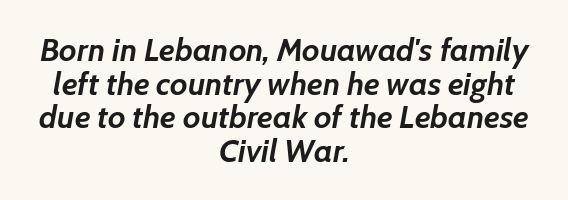
Q: Is the text bold? A: Yes.
Q: Is the text italic (slanted)? A: Yes, it leans right by about 7 degrees.
Q: Is the text underlined? A: No.
Q: How is the paragraph aligned? A: Centered.
Q: Is the spacing between letters normal or unusually wide? A: Normal.
Q: Is the spacing between lines tight, normal or loose? A: Tight.
Q: Width (condensed, normal, or wide)? A: Normal.
Q: Stroke contrast? A: Low.
Q: x-height? A: Medium.
Q: Monospaced? A: No.
